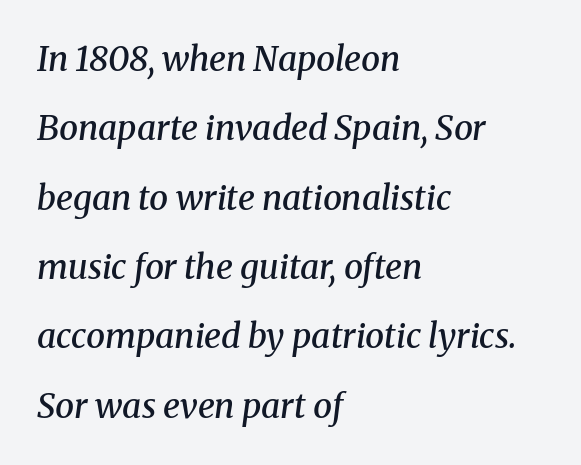
{"serif": "yes", "italic": "yes", "lean": "right", "slant_degrees": 8, "bold": "semi", "weight": "semibold", "width": "normal", "stroke_contrast": "medium", "x_height": "medium", "monospaced": "no", "underline": "no", "align": "left", "line_spacing": "loose", "line_spacing_ratio": 2.04, "letter_spacing": "normal", "letter_spacing_em": 0.0, "glyph_px": 34}
